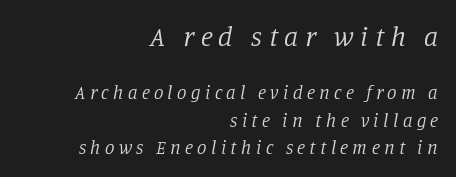
The passage shown leans; its letterforms are oblique. Each letter keeps its own natural width here, so spacing adapts to shape. A normal amount of white space separates one row of letters from the next. Character size in the leading block exceeds that of the trailing block. To sum up the face: it has serifs. All the whitespace from short lines collects on the left.
